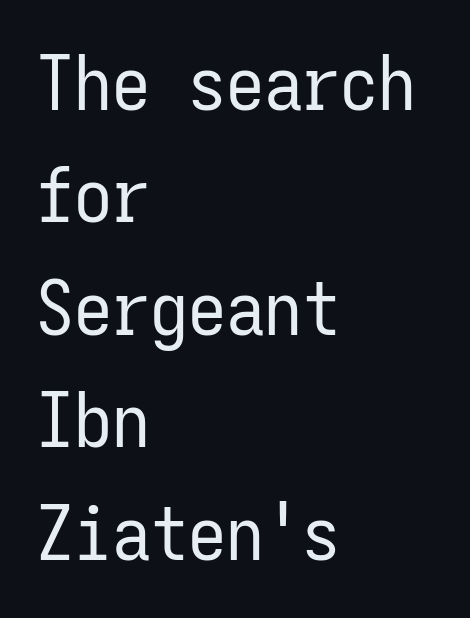
Q: Is the text bold? A: No.
Q: Is the text italic (slanted)? A: No, it is upright.
Q: Is the typeface a serif or a sans-serif typeface? A: Sans-serif.
Q: Is the text underlined? A: No.
Q: How is the paragraph aligned? A: Left-aligned.
Q: Is the spacing between letters normal or unusually wide? A: Normal.
Q: Is the spacing between lines tight, normal or loose? A: Normal.
Q: Width (condensed, normal, or wide)? A: Condensed.
Q: Stroke contrast? A: Low.
Q: x-height? A: Medium.
Q: Monospaced? A: Yes.
